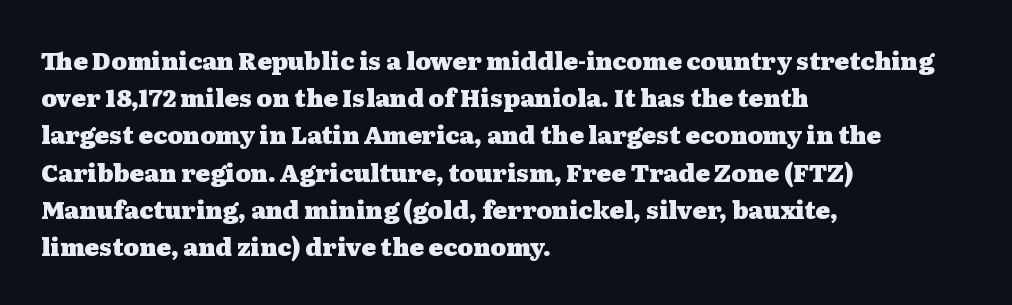
Q: Is the text bold? A: Yes.
Q: Is the text italic (slanted)? A: No, it is upright.
Q: Is the text underlined? A: No.
Q: How is the paragraph aligned? A: Left-aligned.
Q: Is the spacing between letters normal or unusually wide? A: Normal.
Q: Is the spacing between lines tight, normal or loose? A: Normal.
